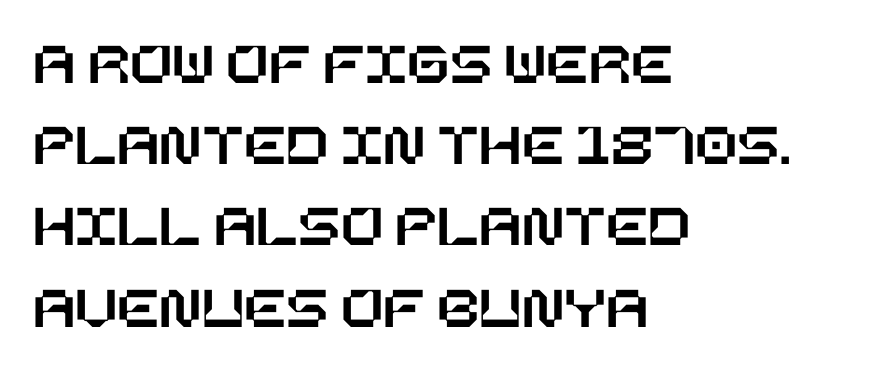
{"italic": "no", "width": "normal", "stroke_contrast": "low", "x_height": "large", "underline": "no", "align": "left", "line_spacing": "normal", "line_spacing_ratio": 1.31, "letter_spacing": "normal", "letter_spacing_em": 0.0, "glyph_px": 62}
